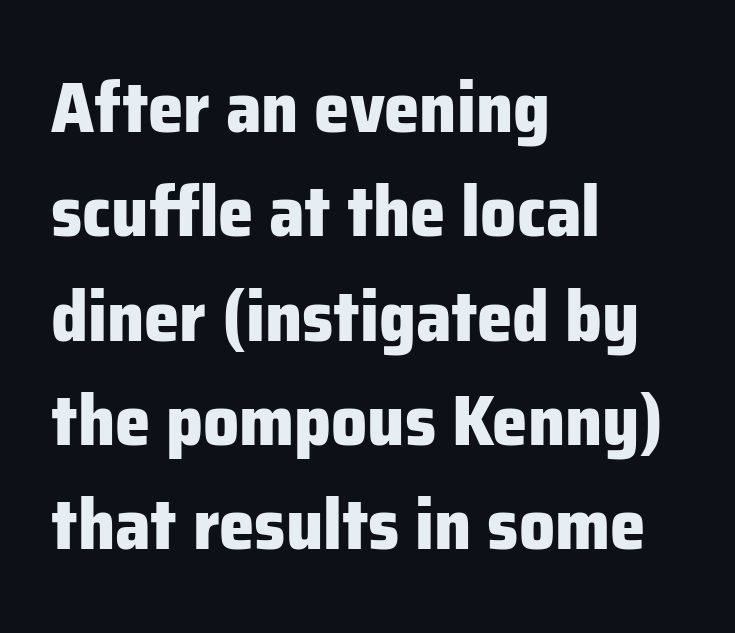
Each line starts at the same left margin while the right side varies. The passage shown has conventional tracking throughout. The letters carry no serifs — their stems end cleanly without finishing strokes. The lettering stays uniformly vertical, giving the passage a roman look. Does the weight exceed regular? Yes, all the way to bold. Is this a fixed-width face? No — the glyphs have proportional, varying widths.
